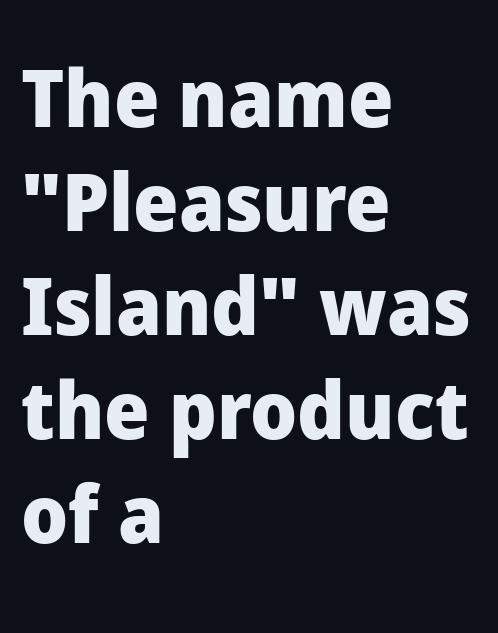
The image shows 80 px heavy sans-serif type, upright; set left-aligned, normal line spacing (1.3x), normal letter spacing, not underlined; low stroke contrast and a medium x-height.
